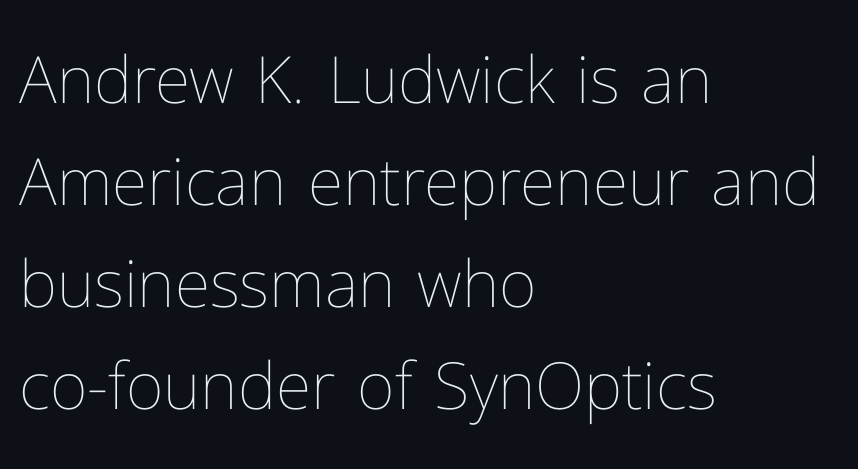
{"italic": "no", "bold": "no", "weight": "thin", "width": "normal", "stroke_contrast": "low", "x_height": "medium", "monospaced": "no", "underline": "no", "align": "left", "line_spacing": "normal", "line_spacing_ratio": 1.57, "letter_spacing": "normal", "letter_spacing_em": 0.0, "glyph_px": 65}
